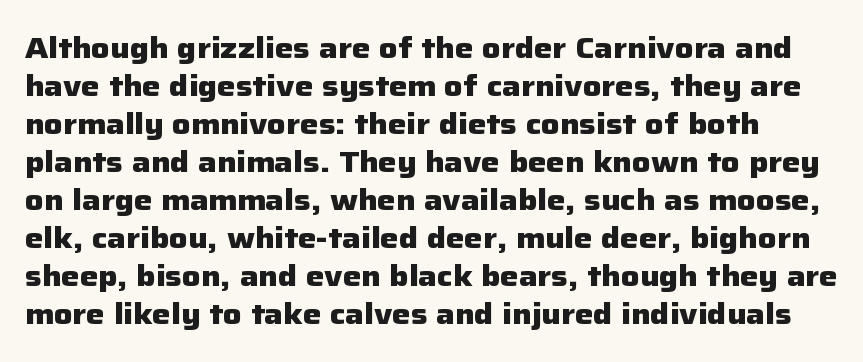
The image shows 29 px heavy sans-serif type, upright; set normal line spacing (1.31x), normal letter spacing, not underlined; low stroke contrast and a medium x-height.
